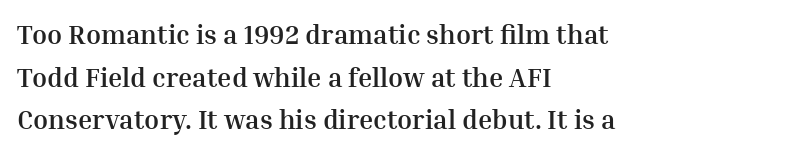
Typesetter's note: full bold, strokes at maximum text heaviness. Compared with typical paragraphs, the rows here are spaced about the same. Layout note: lines flush left. The passage shown is not underscored anywhere.
